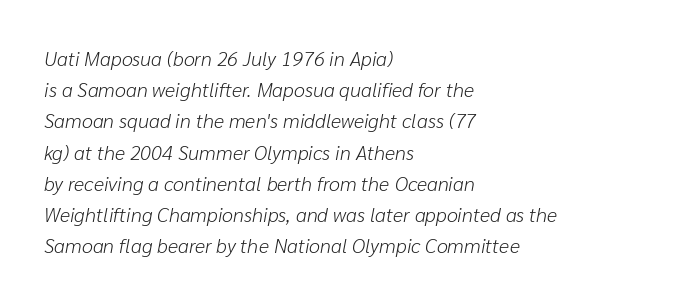
The image shows 20 px text type, italic (leaning right); set left-aligned, normal line spacing (1.56x), normal letter spacing, not underlined.
